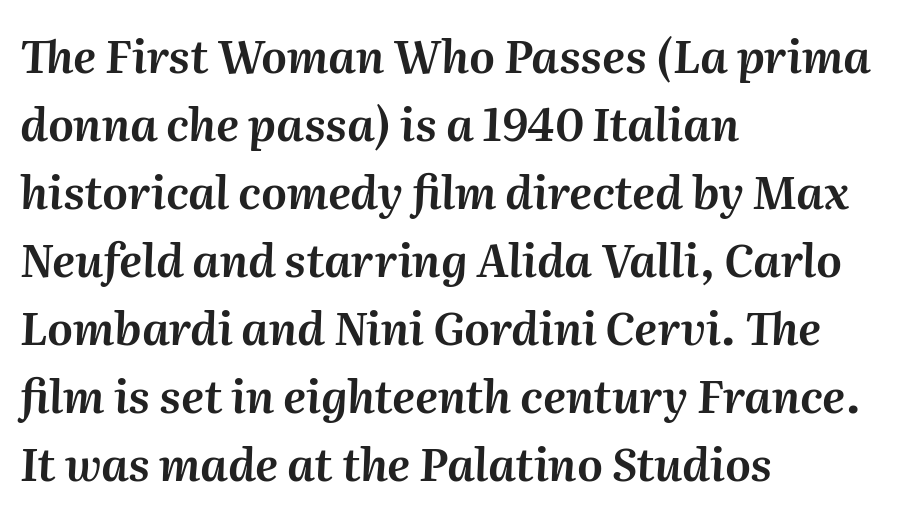
The image shows 45 px text type, italic (leaning right); set left-aligned, normal line spacing (1.51x), normal letter spacing, not underlined; medium stroke contrast and a medium x-height.
